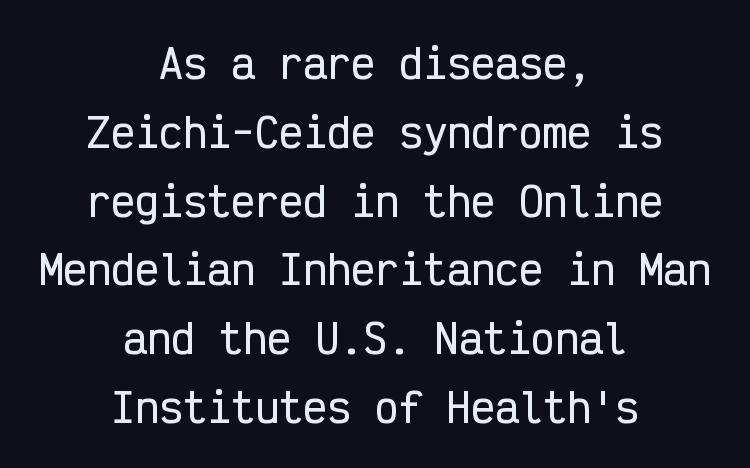
This sample has the even, mechanical cadence of fixed-width lettering. No extra tracking has been applied to these lines. Beneath every word, the page is bare. The type family on display is of the sans-serif kind.
